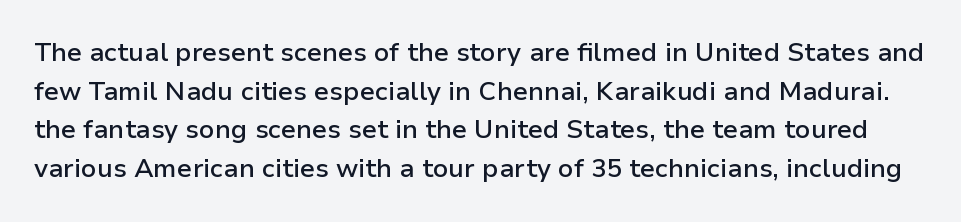
Q: Is the text bold? A: Semi-bold.
Q: Is the text italic (slanted)? A: No, it is upright.
Q: Is the text underlined? A: No.
Q: Is the spacing between letters normal or unusually wide? A: Normal.
Q: Is the spacing between lines tight, normal or loose? A: Normal.
